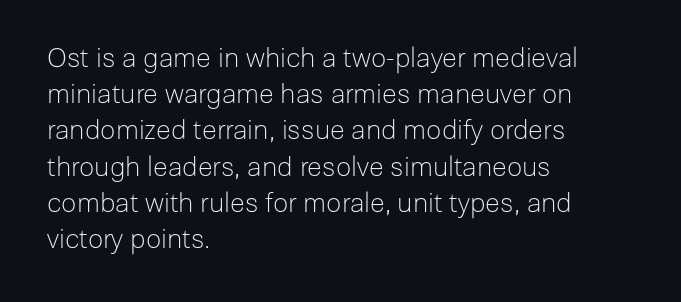
The image shows 27 px text type, upright; set left-aligned, normal line spacing (1.34x), normal letter spacing, not underlined.
